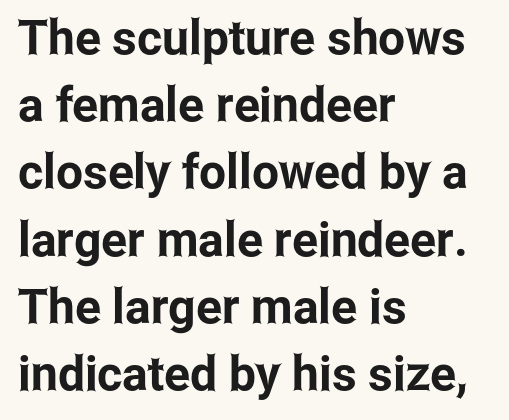
{"serif": "no", "italic": "no", "width": "condensed", "stroke_contrast": "low", "x_height": "medium", "monospaced": "no", "underline": "no", "align": "left", "line_spacing": "normal", "line_spacing_ratio": 1.4, "letter_spacing": "normal", "letter_spacing_em": 0.0, "glyph_px": 48}
